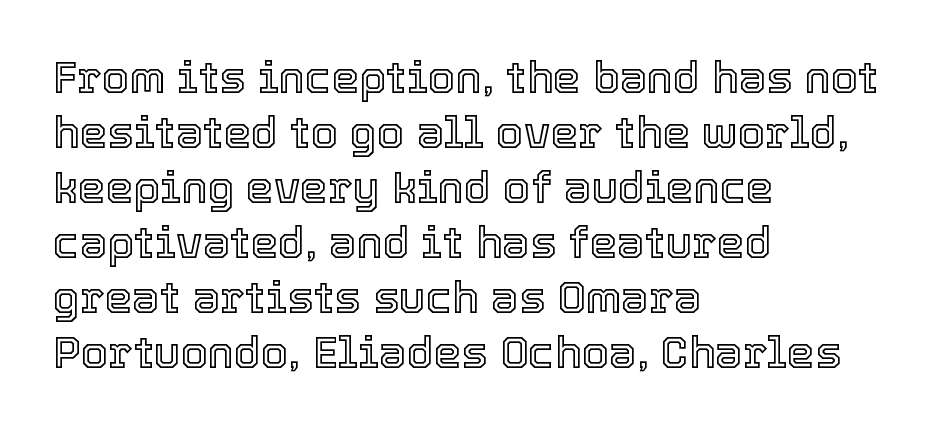
When letters stand straight like this, we call the style roman or upright. Honestly, there is no underline to notice here at all. Compared with typical body copy, the letter spacing here is the same. Quick note: interline space is typical. Leftover space on each line is placed entirely after the last word.
